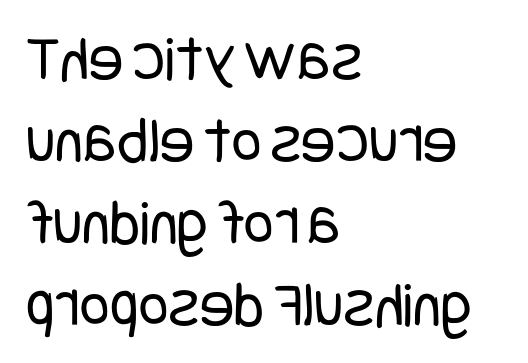
The image shows 65 px regular-weight, condensed sans-serif type, upright; set left-aligned, normal line spacing (1.26x), normal letter spacing, not underlined; low stroke contrast and a large x-height.
